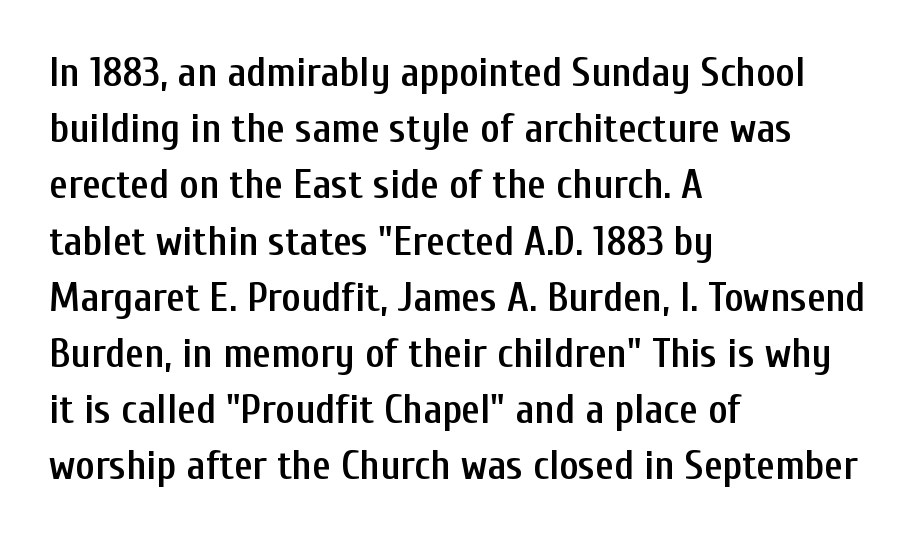
The image shows 41 px semibold, condensed sans-serif type, upright; set left-aligned, normal line spacing (1.37x), normal letter spacing, not underlined; low stroke contrast and a medium x-height.
